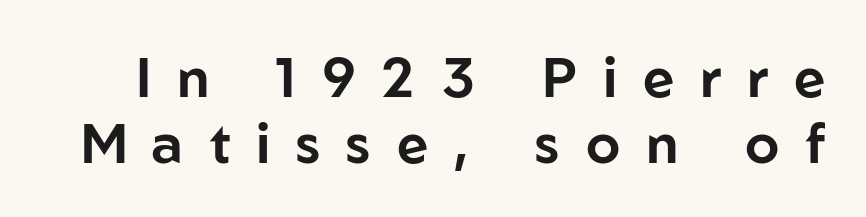
{"serif": "no", "italic": "no", "width": "normal", "stroke_contrast": "low", "x_height": "medium", "monospaced": "no", "underline": "no", "line_spacing_ratio": 1.2, "letter_spacing": "wide", "letter_spacing_em": 0.47, "glyph_px": 55}
